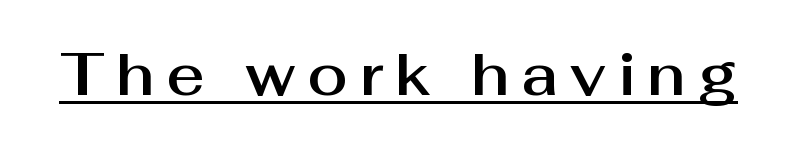
The image shows 59 px sans-serif type, upright; set unusually wide letter spacing (+0.2 em), underlined; medium stroke contrast and a medium x-height.
